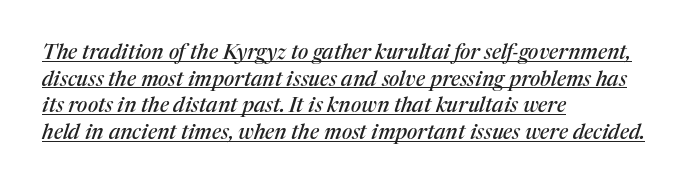
Q: Is the text italic (slanted)? A: Yes, it leans right by about 17 degrees.
Q: Is the text underlined? A: Yes.
Q: How is the paragraph aligned? A: Left-aligned.
Q: Is the spacing between letters normal or unusually wide? A: Normal.
Q: Is the spacing between lines tight, normal or loose? A: Normal.
